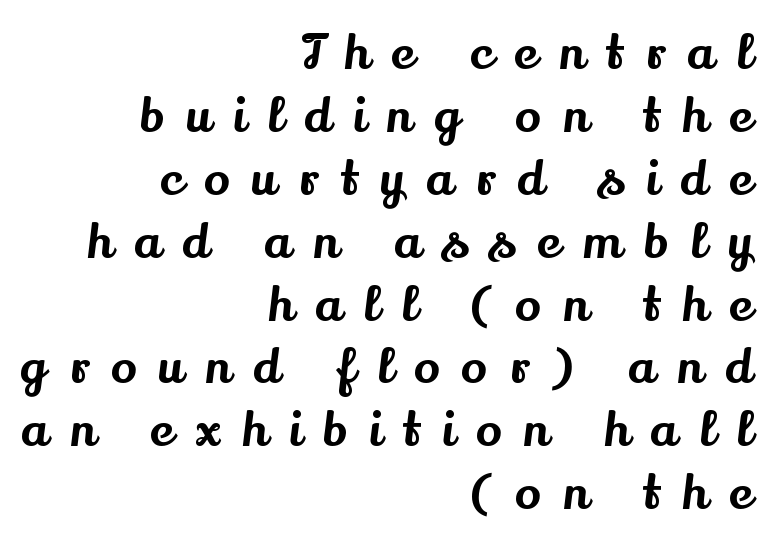
Q: Is the text italic (slanted)? A: Yes.
Q: Is the typeface a serif or a sans-serif typeface? A: Serif.
Q: Is the text underlined? A: No.
Q: How is the paragraph aligned? A: Right-aligned.
Q: Is the spacing between letters normal or unusually wide? A: Unusually wide.
Q: Is the spacing between lines tight, normal or loose? A: Normal.
Q: Width (condensed, normal, or wide)? A: Normal.
Q: Stroke contrast? A: Medium.
Q: x-height? A: Small.
Q: Monospaced? A: No.
